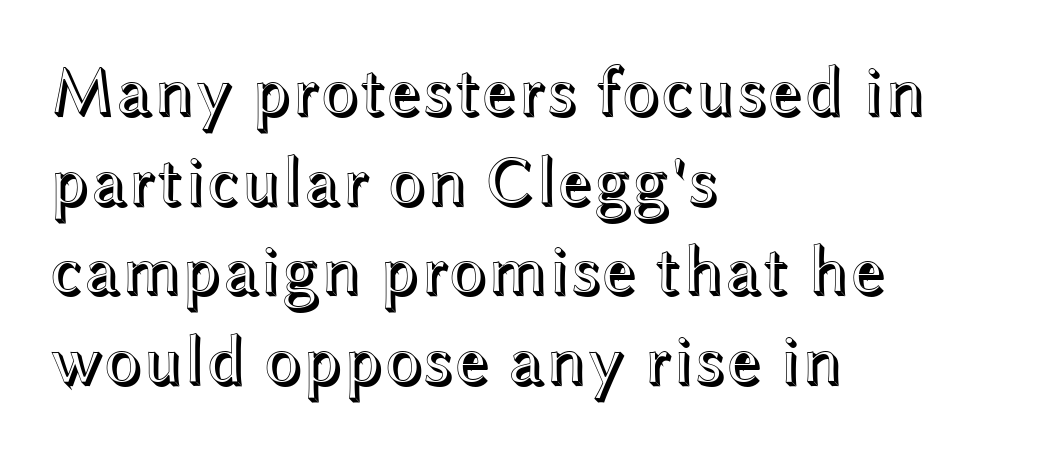
{"italic": "no", "width": "wide", "x_height": "medium", "monospaced": "no", "underline": "no", "align": "left", "line_spacing": "normal", "line_spacing_ratio": 1.28, "letter_spacing": "normal", "letter_spacing_em": 0.0, "glyph_px": 70}
